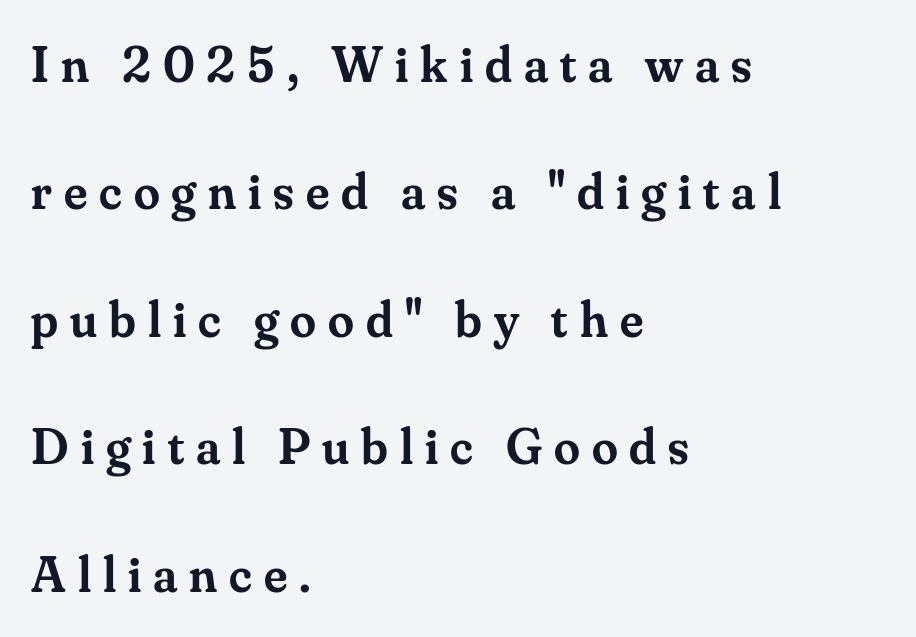
{"serif": "yes", "italic": "no", "bold": "semi", "weight": "semibold", "width": "normal", "stroke_contrast": "medium", "x_height": "small", "monospaced": "no", "underline": "no", "align": "left", "line_spacing": "loose", "line_spacing_ratio": 2.45, "letter_spacing": "wide", "letter_spacing_em": 0.23, "glyph_px": 52}
